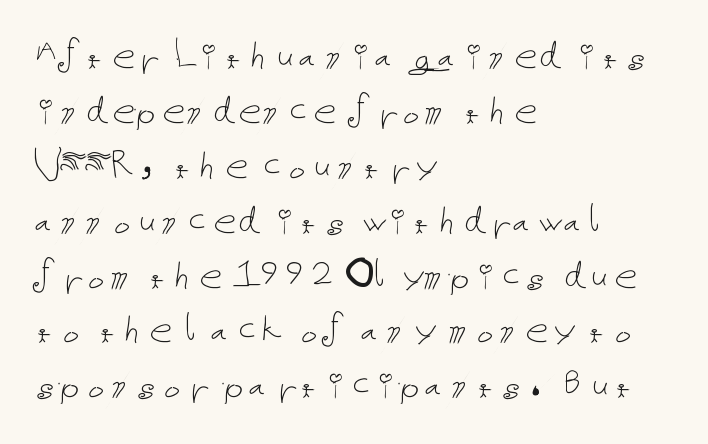
{"italic": "no", "bold": "no", "weight": "thin", "width": "normal", "stroke_contrast": "low", "x_height": "medium", "underline": "no", "align": "left", "line_spacing_ratio": 1.22, "letter_spacing": "normal", "letter_spacing_em": 0.0, "glyph_px": 45}
